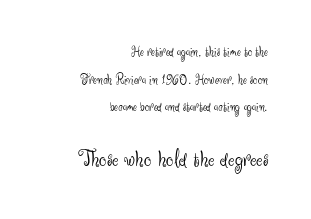
No extra tracking has been applied to these lines. Short and long lines alike share a common ending point at right. Ordinary non-slanted type is in use. The strokes carry an ordinary text weight at most. The more generous point size was reserved for the lower chunk. Underline: absent.
